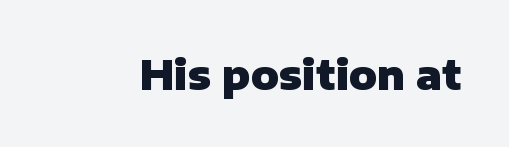
The image shows 41 px heavy sans-serif type, upright; set normal letter spacing, not underlined; low stroke contrast and a medium x-height.
